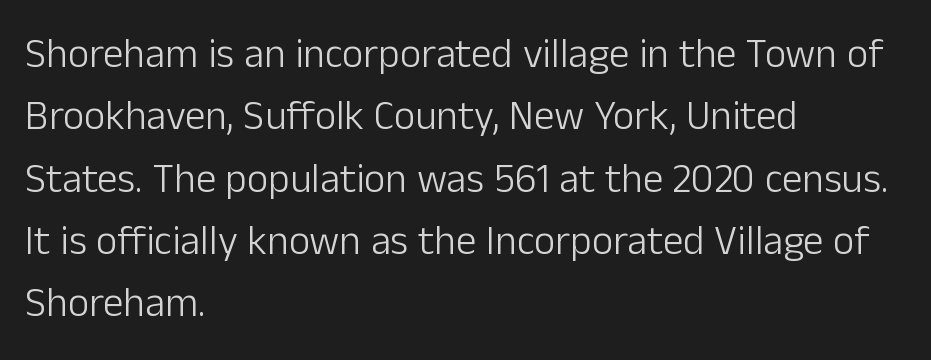
The letters stand upright; this is a roman face. Tracking value appears to be zero — textbook default spacing. How would I describe the line gaps? Plain and ordinary. Classification — sans serif. Nobody drew a line under any word here. Do the characters align in a grid? No, the font is proportional.
